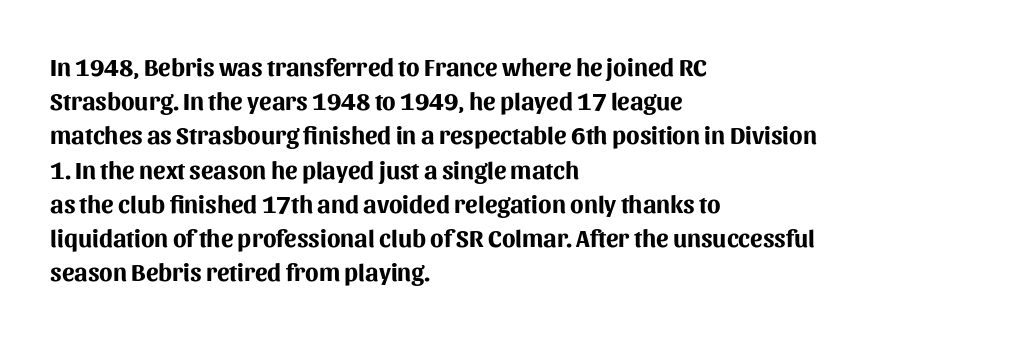
The image shows 25 px bold type, upright; set left-aligned, normal line spacing (1.37x), normal letter spacing, not underlined.
